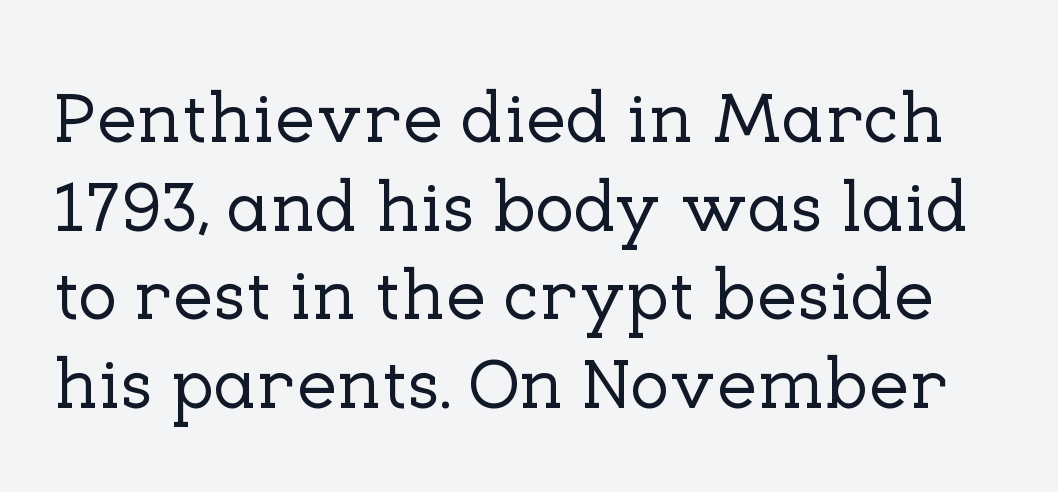
The image shows 72 px serif type, upright; set line spacing 1.23x, normal letter spacing, not underlined; low stroke contrast and a medium x-height.
